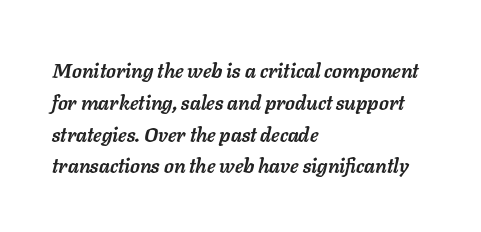
The image shows 20 px bold type, italic (leaning right); set left-aligned, normal line spacing (1.59x), normal letter spacing, not underlined.
